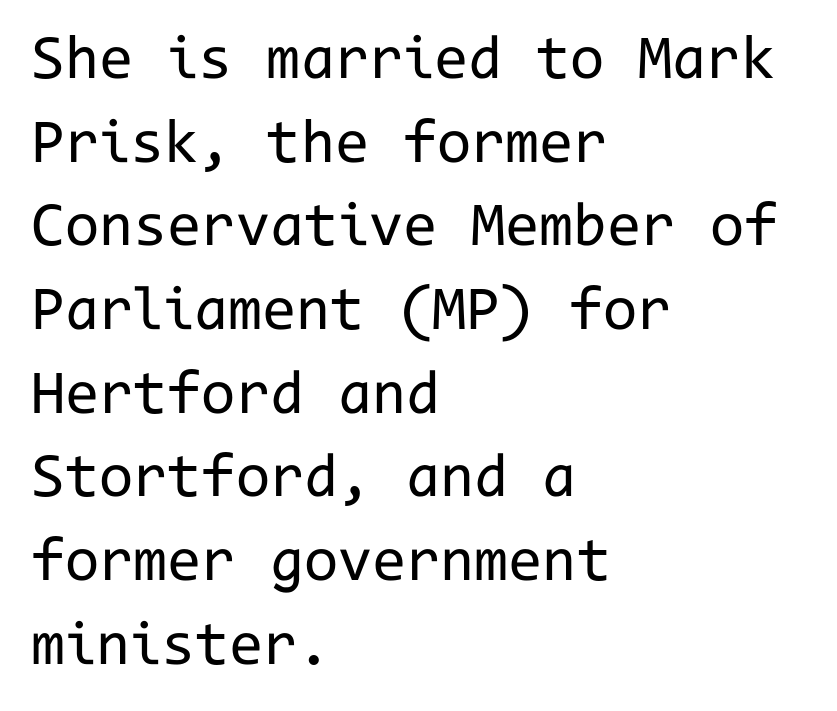
{"serif": "no", "italic": "no", "bold": "no", "weight": "regular", "width": "normal", "stroke_contrast": "low", "x_height": "medium", "monospaced": "yes", "underline": "no", "align": "left", "line_spacing": "normal", "line_spacing_ratio": 1.35, "letter_spacing": "normal", "letter_spacing_em": 0.0, "glyph_px": 62}
